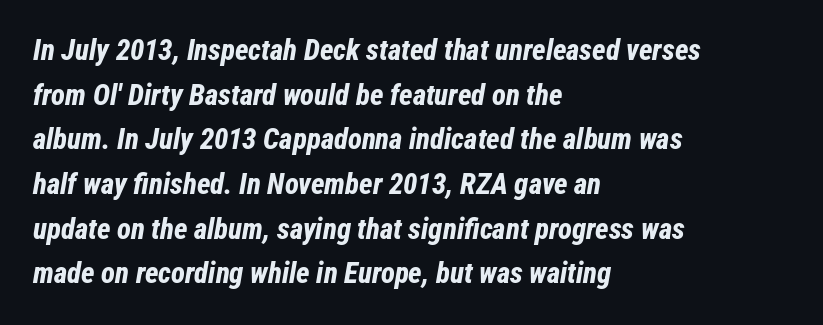
{"italic": "yes", "lean": "right", "slant_degrees": 12, "bold": "yes", "weight": "bold", "width": "condensed", "stroke_contrast": "low", "x_height": "medium", "monospaced": "no", "underline": "no", "align": "left", "line_spacing": "normal", "line_spacing_ratio": 1.54, "letter_spacing": "normal", "letter_spacing_em": 0.0, "glyph_px": 29}
